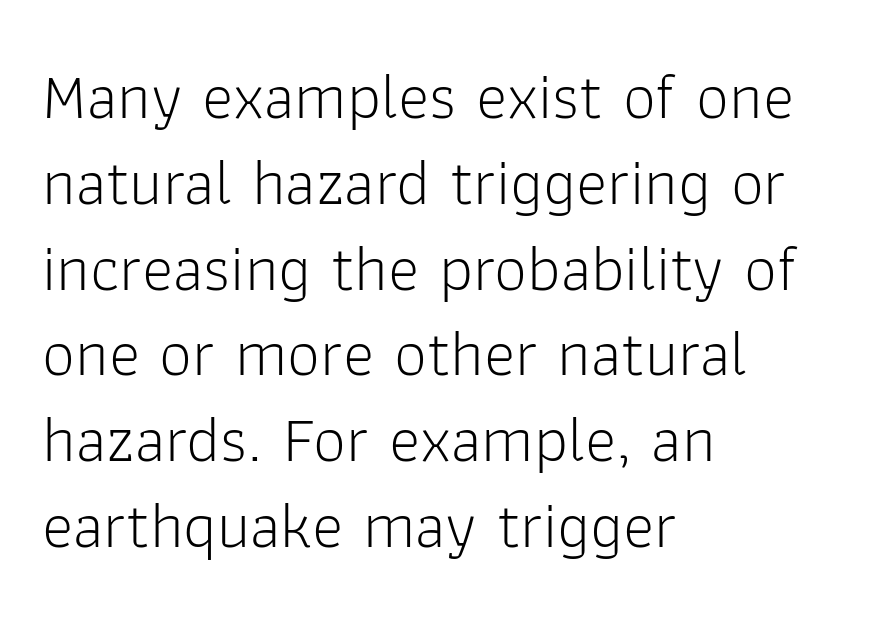
Q: Is the text bold? A: No.
Q: Is the text italic (slanted)? A: No, it is upright.
Q: Is the typeface a serif or a sans-serif typeface? A: Sans-serif.
Q: Is the text underlined? A: No.
Q: How is the paragraph aligned? A: Left-aligned.
Q: Is the spacing between letters normal or unusually wide? A: Normal.
Q: Is the spacing between lines tight, normal or loose? A: Normal.
Q: Width (condensed, normal, or wide)? A: Normal.
Q: Stroke contrast? A: Low.
Q: x-height? A: Medium.
Q: Monospaced? A: No.
